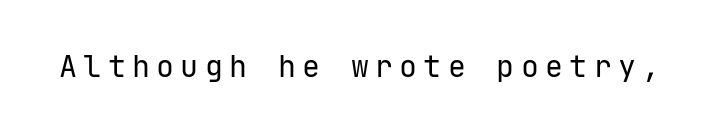
{"serif": "no", "italic": "no", "bold": "no", "weight": "regular", "width": "normal", "stroke_contrast": "low", "x_height": "medium", "monospaced": "yes", "underline": "no", "letter_spacing": "wide", "letter_spacing_em": 0.21, "glyph_px": 30}
